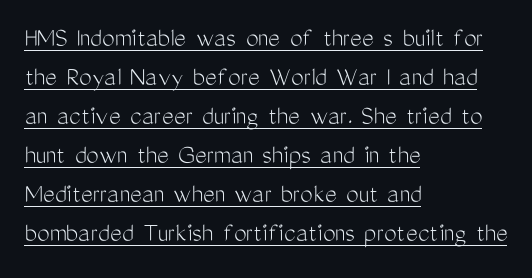
Q: Is the text bold? A: No.
Q: Is the text italic (slanted)? A: No, it is upright.
Q: Is the typeface a serif or a sans-serif typeface? A: Sans-serif.
Q: Is the text underlined? A: Yes.
Q: How is the paragraph aligned? A: Left-aligned.
Q: Is the spacing between letters normal or unusually wide? A: Normal.
Q: Is the spacing between lines tight, normal or loose? A: Normal.
Q: Width (condensed, normal, or wide)? A: Condensed.
Q: Stroke contrast? A: Medium.
Q: x-height? A: Medium.
Q: Monospaced? A: No.
